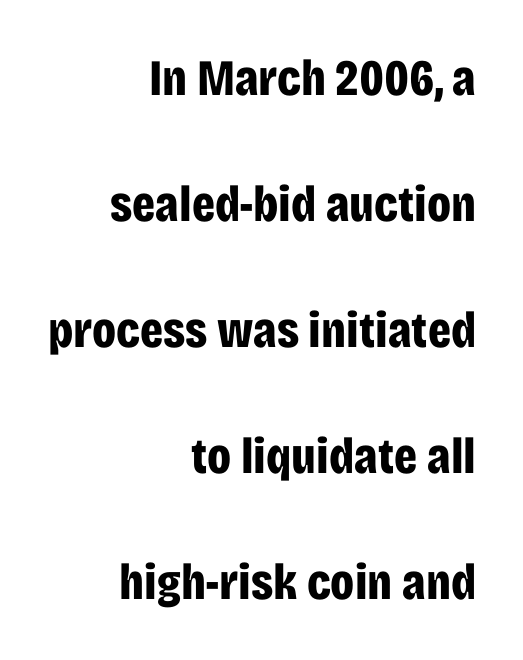
The image shows 51 px bold, condensed sans-serif type, upright; set right-aligned, loose line spacing (2.47x), normal letter spacing, not underlined; low stroke contrast and a large x-height.
